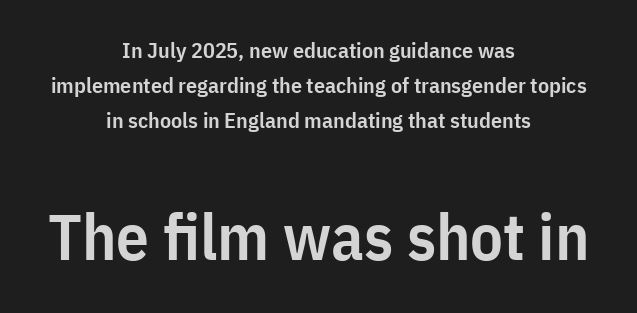
Honestly, there is no underline to notice here at all. Standard letterfit; no display-style spreading of the glyphs. Reading down the block, each line starts at a different indent, mirrored at its end. The type family on display is of the sans-serif kind. The lines sit at an ordinary, default distance from one another. The following chunk of copy outweighs the initial chunk in type size.
